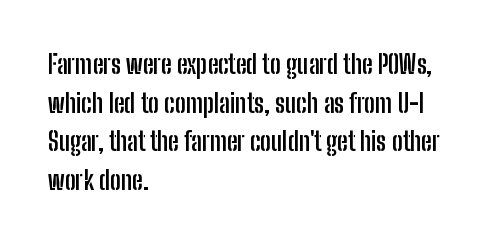
The image shows 26 px bold type, upright; set left-aligned, normal line spacing (1.49x), normal letter spacing, not underlined.
